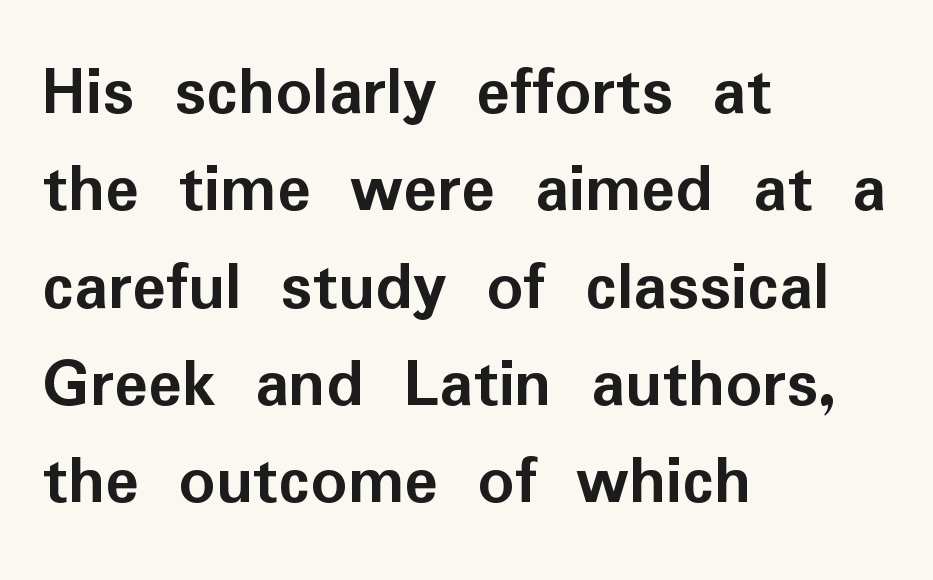
The letters advance in unequal steps, a hallmark of proportional type. These lines sit exactly where default settings would place them. In terms of letterform style, serifs are entirely absent. These lines carry a lot of weight — the face is fully bold.
